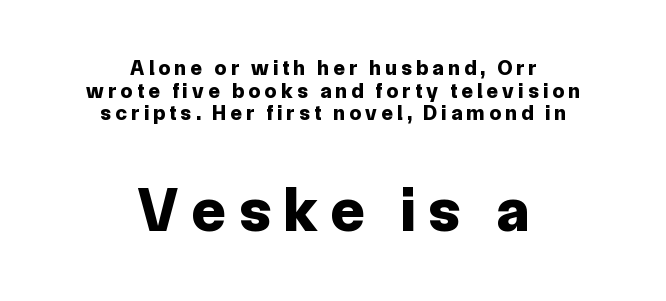
The image shows 62 px bold sans-serif type, upright; set centered, tight line spacing (1.08x), unusually wide letter spacing (+0.21 em), not underlined; the second (bottom) block is 2.95x larger; low stroke contrast and a medium x-height.
